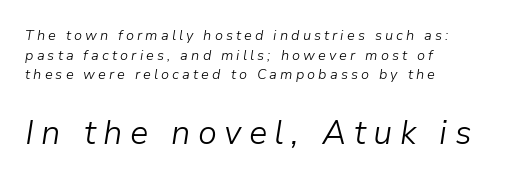
{"italic": "yes", "lean": "right", "slant_degrees": 9, "bold": "no", "weight": "light", "width": "normal", "stroke_contrast": "low", "x_height": "medium", "monospaced": "no", "underline": "no", "align": "left", "line_spacing": "normal", "line_spacing_ratio": 1.4, "letter_spacing": "wide", "letter_spacing_em": 0.22, "larger_block": "second", "size_ratio": 2.36, "glyph_px": 33}
